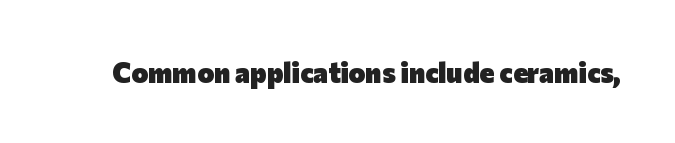
Q: Is the text bold? A: Yes.
Q: Is the text italic (slanted)? A: No, it is upright.
Q: Is the typeface a serif or a sans-serif typeface? A: Sans-serif.
Q: Is the text underlined? A: No.
Q: Is the spacing between letters normal or unusually wide? A: Normal.
Q: Width (condensed, normal, or wide)? A: Normal.
Q: Stroke contrast? A: Low.
Q: x-height? A: Medium.
Q: Monospaced? A: No.
